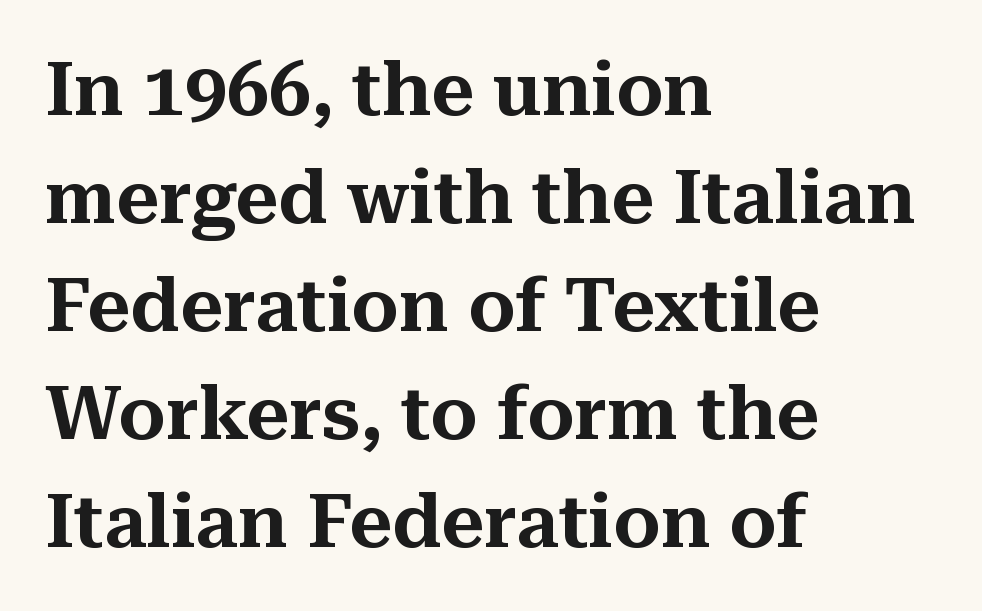
Is the block centered? No — it sits flush against the left margin. Look at the bottom of the vertical strokes: they flare into serifs here. Each new line begins a customary step beneath the previous one. In terms of posture, this sample is upright. The tracking reads as untouched default to a designer's eye. Underlining? Definitely not there.
